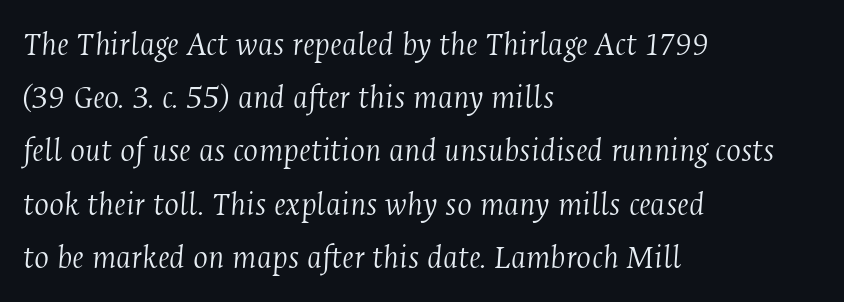
Q: Is the text bold? A: No.
Q: Is the text italic (slanted)? A: Yes, it leans right by about 4 degrees.
Q: Is the typeface a serif or a sans-serif typeface? A: Serif.
Q: Is the text underlined? A: No.
Q: How is the paragraph aligned? A: Left-aligned.
Q: Is the spacing between letters normal or unusually wide? A: Normal.
Q: Is the spacing between lines tight, normal or loose? A: Normal.
Q: Width (condensed, normal, or wide)? A: Condensed.
Q: Stroke contrast? A: Medium.
Q: x-height? A: Medium.
Q: Monospaced? A: No.
